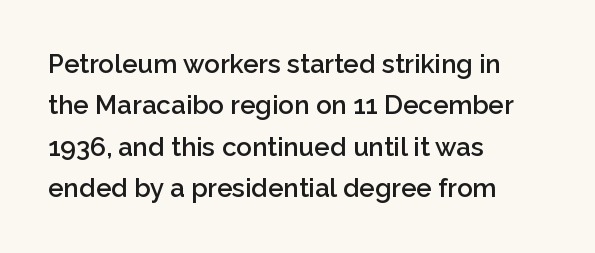
The lines are quadded left. Descenders hang freely into open space. Semibold letterforms, between regular and bold. Observe the ordinary spacing: letters are neighbours, not strangers.
